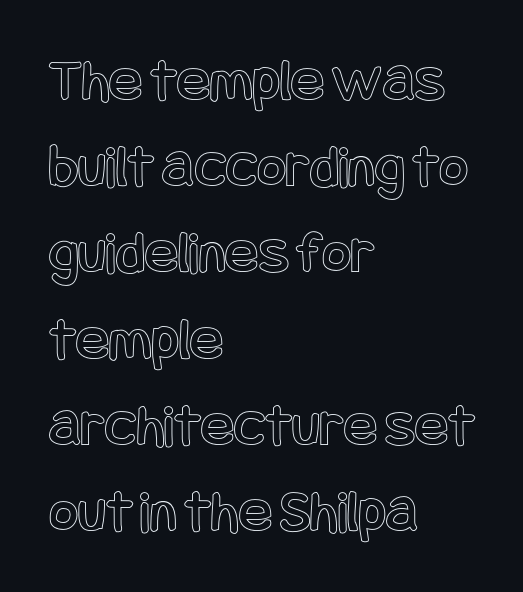
Q: Is the text italic (slanted)? A: No, it is upright.
Q: Is the text underlined? A: No.
Q: How is the paragraph aligned? A: Left-aligned.
Q: Is the spacing between letters normal or unusually wide? A: Normal.
Q: Is the spacing between lines tight, normal or loose? A: Normal.
Q: Width (condensed, normal, or wide)? A: Condensed.
Q: x-height? A: Large.
